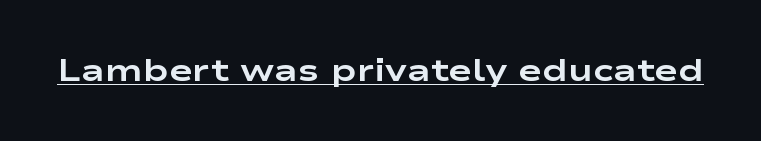
The image shows 32 px bold, wide sans-serif type, upright; set normal letter spacing, underlined; low stroke contrast and a medium x-height.
